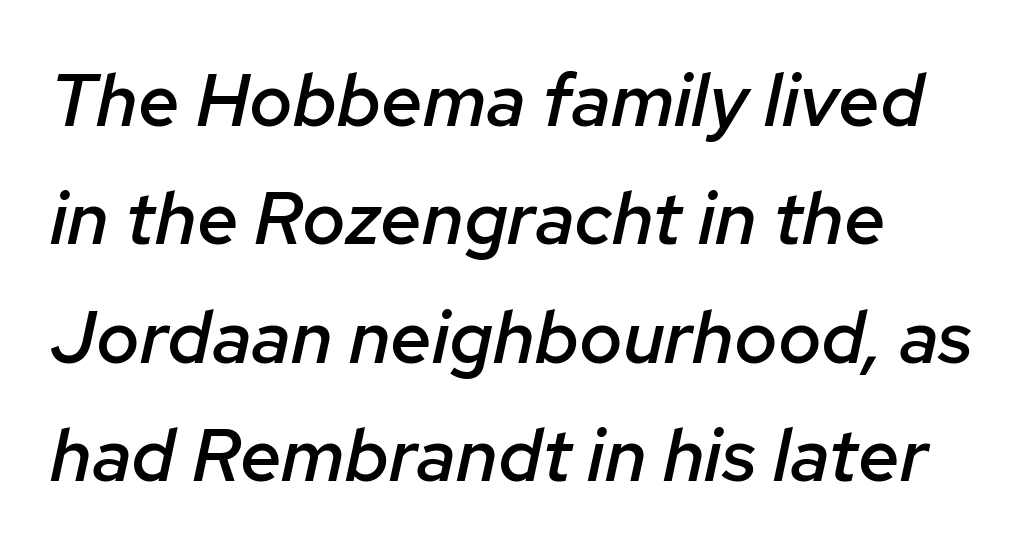
Q: Is the text bold? A: Semi-bold.
Q: Is the text italic (slanted)? A: Yes, it leans right by about 12 degrees.
Q: Is the text underlined? A: No.
Q: How is the paragraph aligned? A: Left-aligned.
Q: Is the spacing between letters normal or unusually wide? A: Normal.
Q: Is the spacing between lines tight, normal or loose? A: Normal.
Q: Width (condensed, normal, or wide)? A: Normal.
Q: Stroke contrast? A: Low.
Q: x-height? A: Medium.
Q: Monospaced? A: No.
